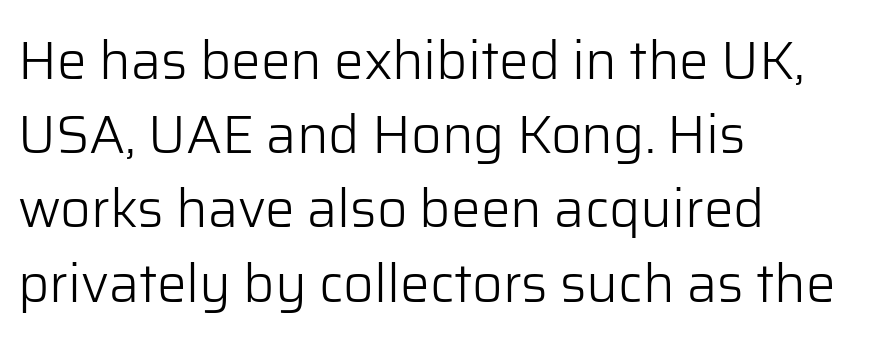
The characters are drawn with everyday or finer stroke widths. The letters stand upright; this is a roman face. Baseline-to-baseline distance is the conventional proportion of letter height. No extra tracking has been applied to these lines. The space directly below the letters is spotless. Look at the bottom of the vertical strokes: they stop flat, with no serifs.
